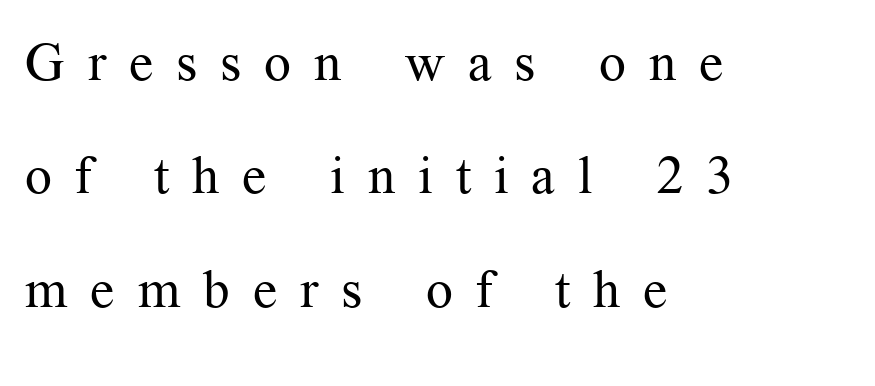
The image shows 53 px regular-weight serif type, upright; set left-aligned, loose line spacing (2.14x), unusually wide letter spacing (+0.43 em), not underlined; medium stroke contrast and a medium x-height.
